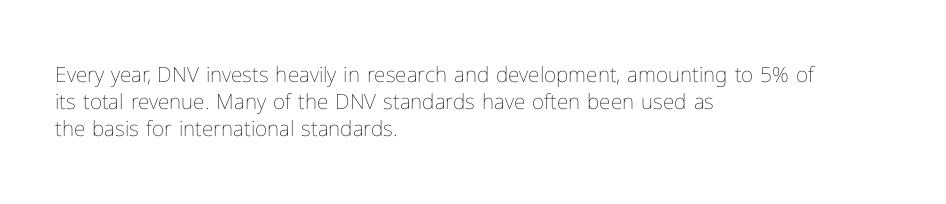
The image shows 21 px text type, upright; set left-aligned, normal line spacing (1.28x), normal letter spacing, not underlined.
